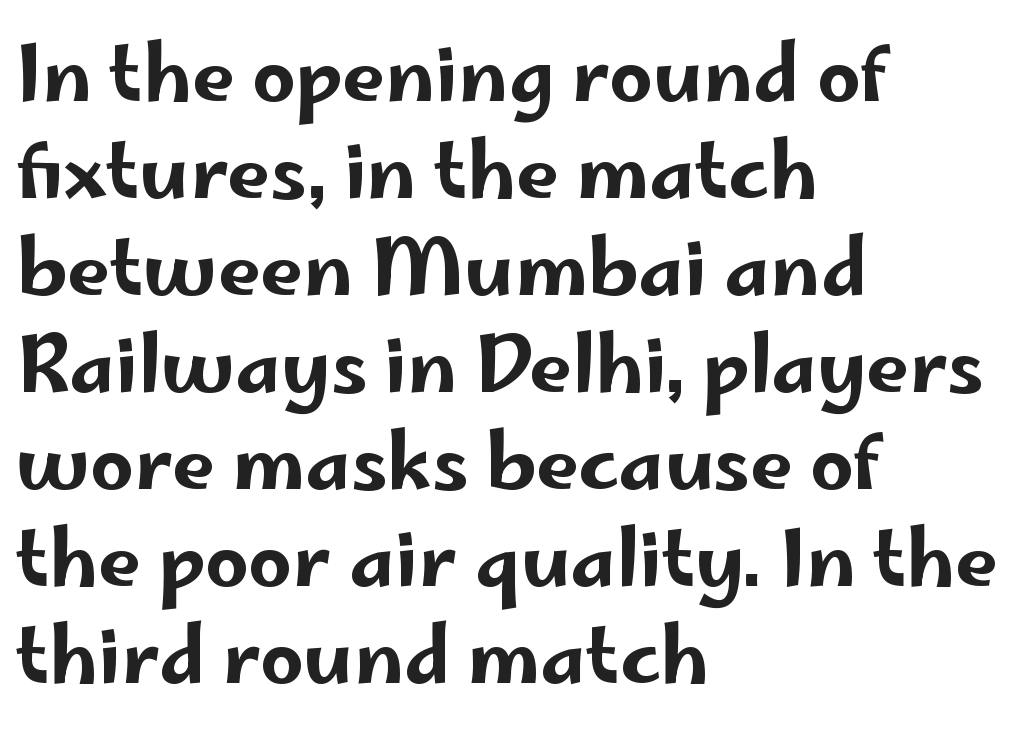
{"serif": "no", "italic": "no", "width": "wide", "stroke_contrast": "low", "x_height": "small", "monospaced": "no", "underline": "no", "align": "left", "line_spacing": "normal", "line_spacing_ratio": 1.26, "letter_spacing": "normal", "letter_spacing_em": 0.0, "glyph_px": 77}
